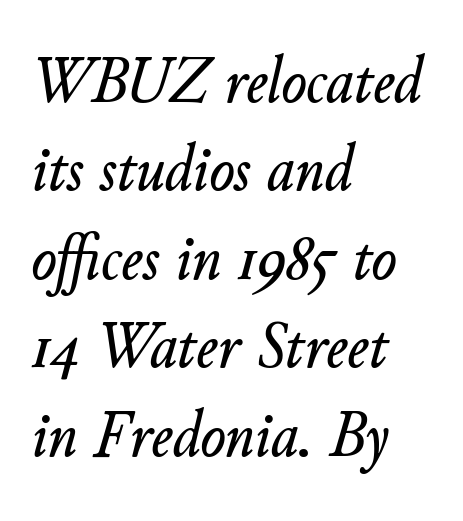
{"italic": "yes", "lean": "right", "slant_degrees": 11, "width": "normal", "stroke_contrast": "low", "x_height": "small", "monospaced": "no", "underline": "no", "align": "left", "line_spacing": "normal", "line_spacing_ratio": 1.32, "letter_spacing": "normal", "letter_spacing_em": 0.0, "glyph_px": 67}
